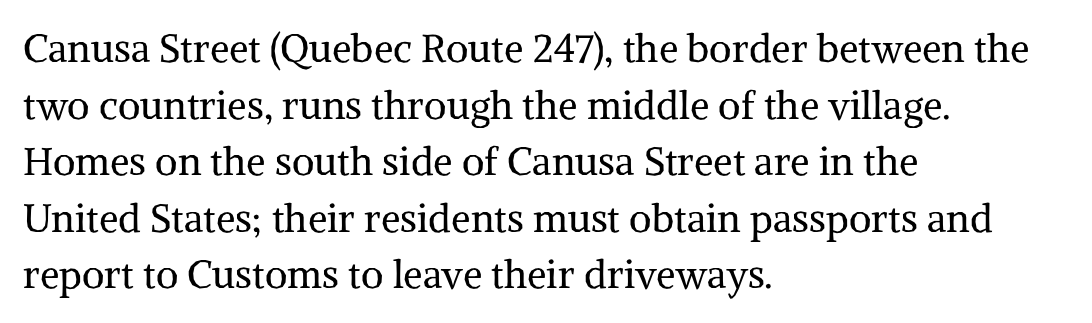
The image shows 39 px regular-weight serif type, upright; set left-aligned, normal line spacing (1.45x), normal letter spacing, not underlined; medium stroke contrast and a medium x-height.
